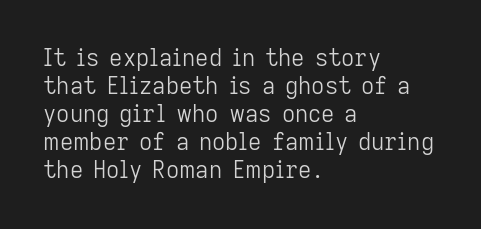
The image shows 23 px text type, upright; set left-aligned, line spacing 1.22x, normal letter spacing, not underlined.
